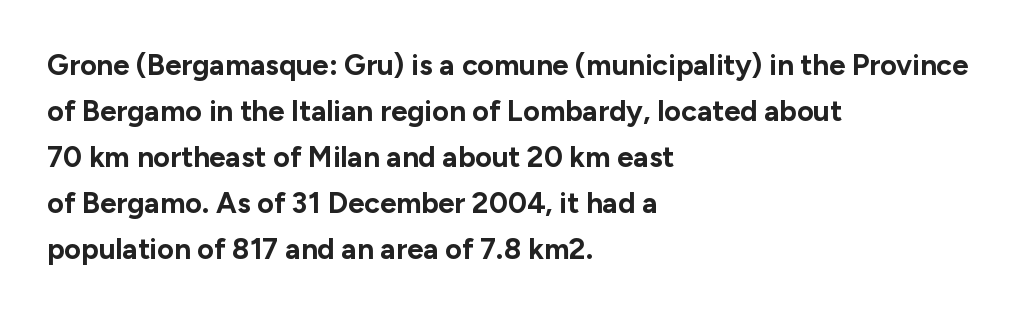
Q: Is the text bold? A: Yes.
Q: Is the text italic (slanted)? A: No, it is upright.
Q: Is the typeface a serif or a sans-serif typeface? A: Sans-serif.
Q: Is the text underlined? A: No.
Q: How is the paragraph aligned? A: Left-aligned.
Q: Is the spacing between letters normal or unusually wide? A: Normal.
Q: Is the spacing between lines tight, normal or loose? A: Normal.
Q: Width (condensed, normal, or wide)? A: Normal.
Q: Stroke contrast? A: Low.
Q: x-height? A: Medium.
Q: Monospaced? A: No.
